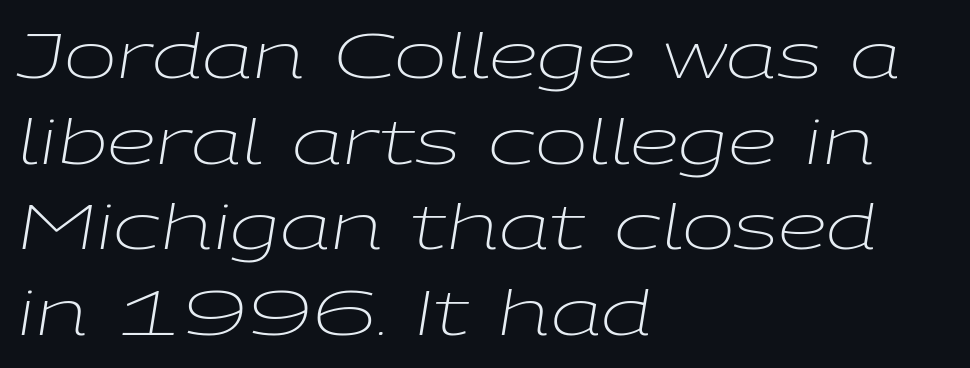
Q: Is the text bold? A: No.
Q: Is the text italic (slanted)? A: Yes, it leans right by about 9 degrees.
Q: Is the text underlined? A: No.
Q: How is the paragraph aligned? A: Left-aligned.
Q: Is the spacing between letters normal or unusually wide? A: Normal.
Q: Is the spacing between lines tight, normal or loose? A: Normal.
Q: Width (condensed, normal, or wide)? A: Wide.
Q: Stroke contrast? A: Low.
Q: x-height? A: Medium.
Q: Monospaced? A: No.
